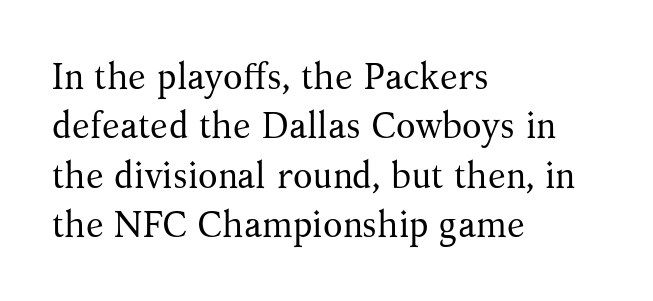
Q: Is the text bold? A: No.
Q: Is the text italic (slanted)? A: No, it is upright.
Q: Is the typeface a serif or a sans-serif typeface? A: Serif.
Q: Is the text underlined? A: No.
Q: How is the paragraph aligned? A: Left-aligned.
Q: Is the spacing between letters normal or unusually wide? A: Normal.
Q: Is the spacing between lines tight, normal or loose? A: Normal.
Q: Width (condensed, normal, or wide)? A: Normal.
Q: Stroke contrast? A: Medium.
Q: x-height? A: Medium.
Q: Monospaced? A: No.
